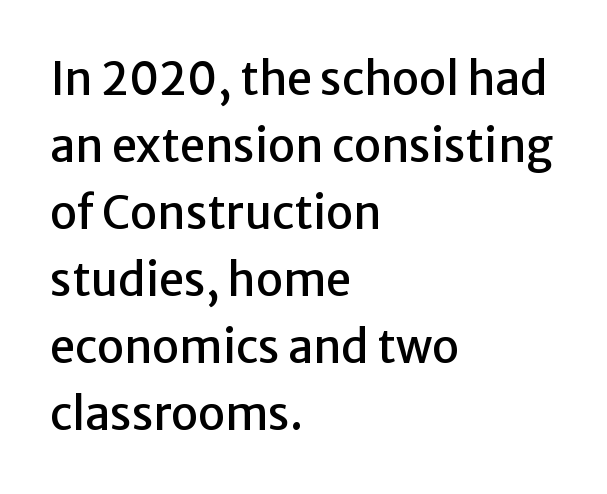
Underline: absent. A typesetter would label this face a sans. Layout note: lines flush left. Note the varied advance widths — an 'i' is clearly narrower than an 'm'. Vertically, the passage feels balanced, rows spaced as you'd expect.
